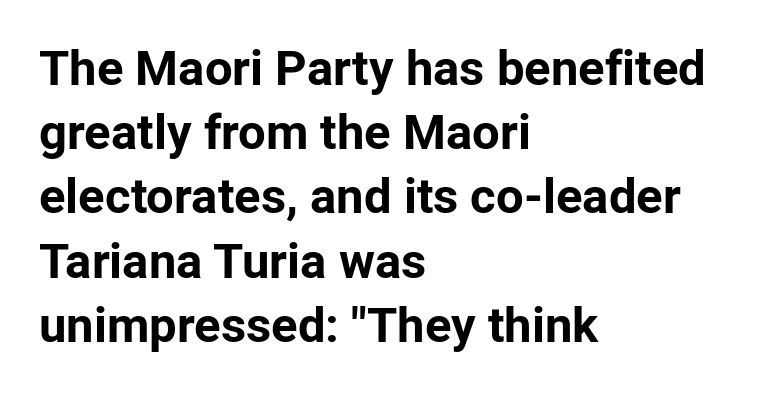
{"serif": "no", "italic": "no", "bold": "yes", "weight": "bold", "width": "normal", "stroke_contrast": "low", "x_height": "medium", "monospaced": "no", "underline": "no", "align": "left", "line_spacing": "normal", "line_spacing_ratio": 1.31, "letter_spacing": "normal", "letter_spacing_em": 0.0, "glyph_px": 49}
